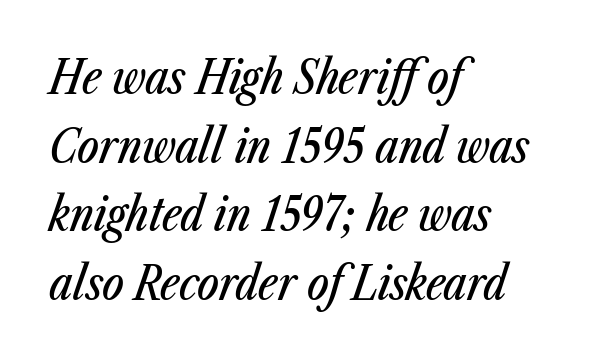
{"italic": "yes", "lean": "right", "slant_degrees": 23, "width": "condensed", "stroke_contrast": "low", "x_height": "medium", "monospaced": "no", "underline": "no", "align": "left", "line_spacing": "normal", "line_spacing_ratio": 1.49, "letter_spacing": "normal", "letter_spacing_em": 0.0, "glyph_px": 46}
